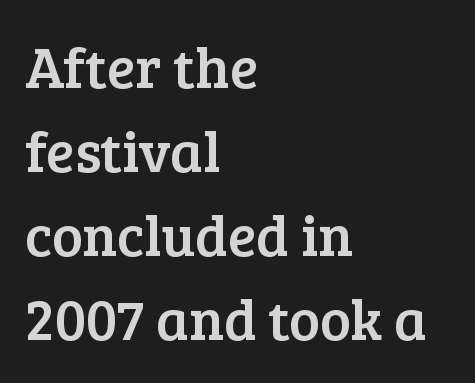
Tracking here is standard; glyphs follow each other at the usual distance. The rendering uses natural spacing where letterforms have individual widths. Lines of text with bare space underneath. The specimen reads as upright at a glance. Each line starts at the same left margin while the right side varies. You can tell from the footed stems that serif type was used.
